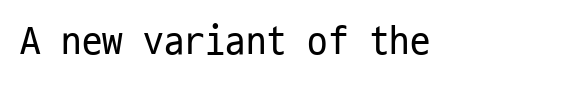
The image shows 41 px regular-weight, condensed sans-serif type, upright, monospaced; set normal letter spacing, not underlined; low stroke contrast and a medium x-height.
